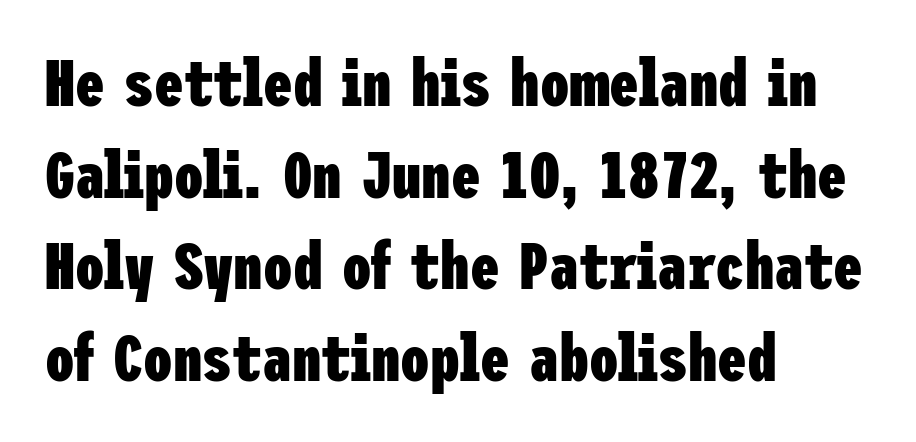
These lines are composed in type without serifs. Rows of type keep a routine distance in the vertical direction. Heft: maximum for text — a bold. Line beginnings align vertically; line endings do not. Upright lettering throughout. The baseline area is clear.
